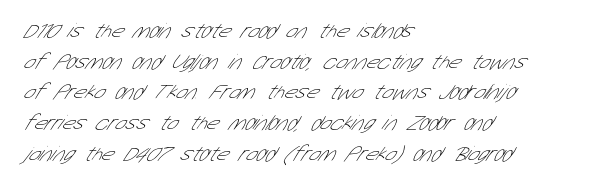
Is this a heavy cut? Hardly; it is regular or lighter. Type without underlining. Evenly set lines give the paragraph a standard silhouette. In CSS terms this would be text-align: left.
